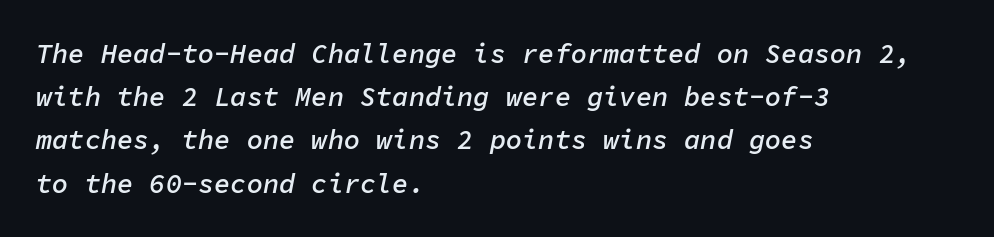
The image shows 27 px text type, italic (leaning right); set left-aligned, normal line spacing (1.6x), normal letter spacing, not underlined.
